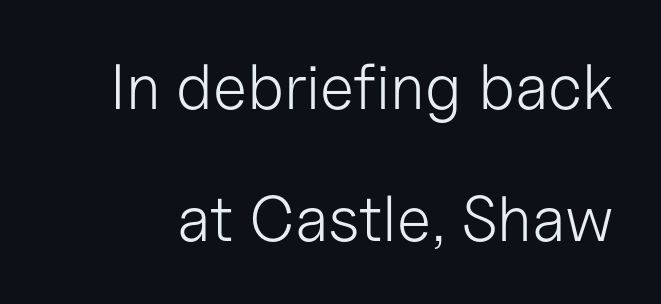
The image shows 64 px light sans-serif type, upright; set loose line spacing (2.06x), normal letter spacing, not underlined; low stroke contrast and a medium x-height.
